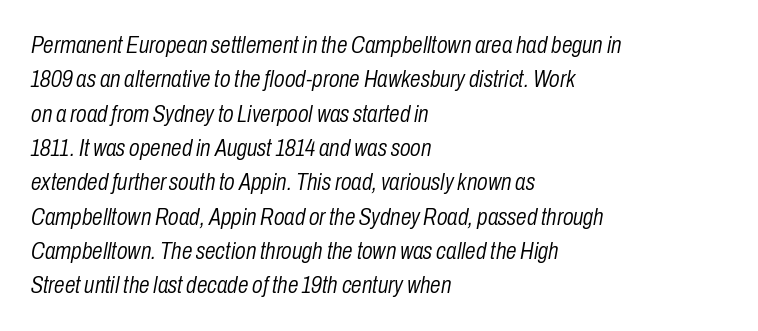
Q: Is the text bold? A: No.
Q: Is the text italic (slanted)? A: Yes, it leans right by about 10 degrees.
Q: Is the text underlined? A: No.
Q: How is the paragraph aligned? A: Left-aligned.
Q: Is the spacing between letters normal or unusually wide? A: Normal.
Q: Is the spacing between lines tight, normal or loose? A: Normal.
